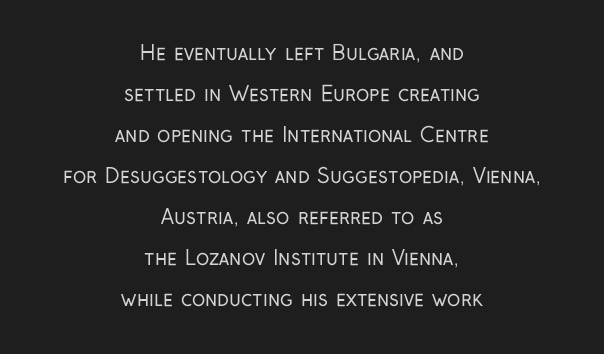
Line starts and ends both wander, symmetrically. Each word holds together tightly as a unit, with standard inter-letter gaps. The leading is generous, giving the passage an open texture. No italicization has been applied; the sample stays upright. This is not heavy type; no bold has been used. The area under the type is left untouched.
